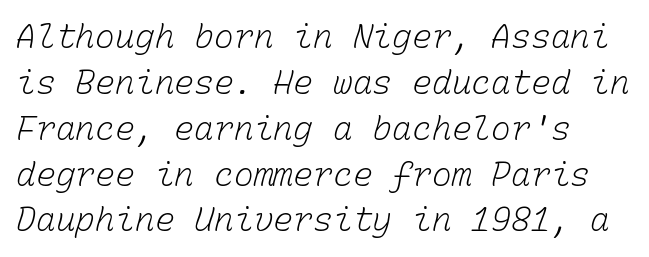
Q: Is the text bold? A: No.
Q: Is the text underlined? A: No.
Q: How is the paragraph aligned? A: Left-aligned.
Q: Is the spacing between letters normal or unusually wide? A: Normal.
Q: Is the spacing between lines tight, normal or loose? A: Normal.
Q: Width (condensed, normal, or wide)? A: Normal.
Q: Stroke contrast? A: Low.
Q: x-height? A: Medium.
Q: Monospaced? A: Yes.
